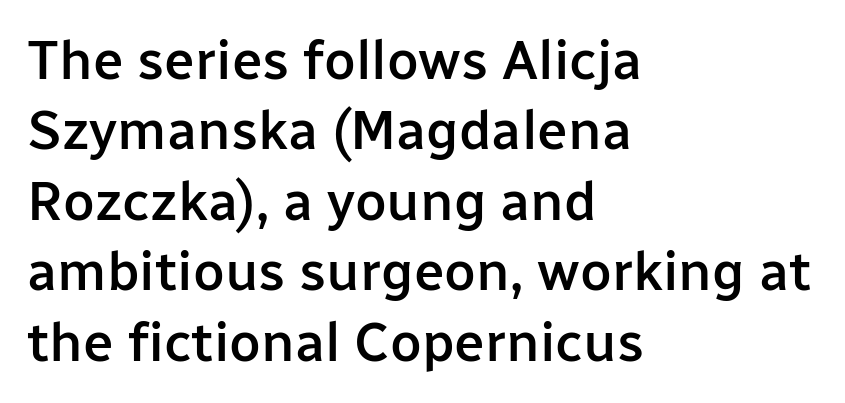
The image shows 55 px semibold sans-serif type, upright; set left-aligned, normal line spacing (1.28x), normal letter spacing, not underlined; low stroke contrast and a medium x-height.
